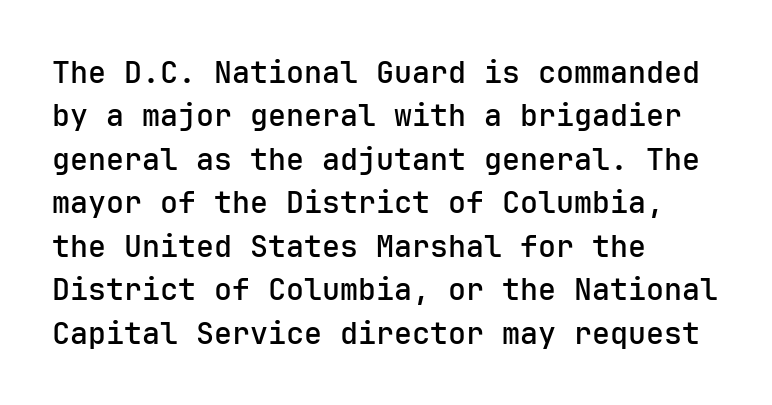
The image shows 30 px semibold sans-serif type, upright; set left-aligned, normal line spacing (1.45x), normal letter spacing, not underlined; low stroke contrast and a medium x-height.
